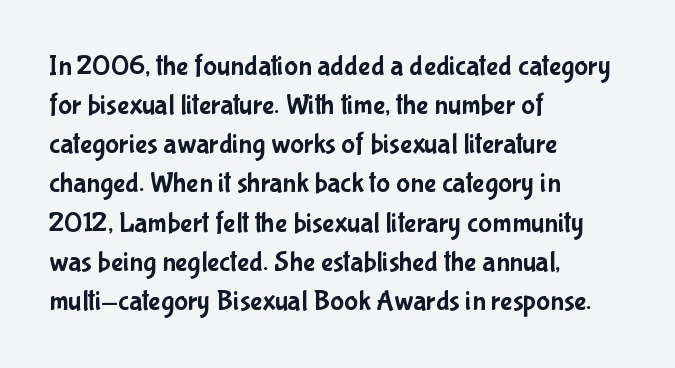
The image shows 29 px condensed sans-serif type, upright; set left-aligned, normal line spacing (1.35x), normal letter spacing, not underlined; low stroke contrast and a medium x-height.
